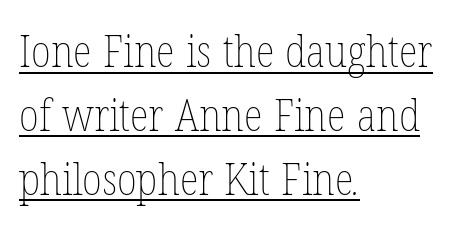
{"bold": "no", "weight": "thin", "width": "condensed", "stroke_contrast": "low", "x_height": "medium", "monospaced": "no", "underline": "yes", "align": "left", "line_spacing": "normal", "line_spacing_ratio": 1.45, "letter_spacing": "normal", "letter_spacing_em": 0.0, "glyph_px": 44}
